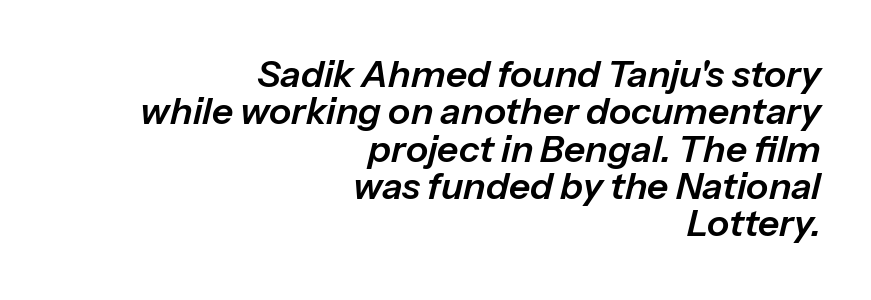
The image shows 37 px text type, italic (leaning right); set right-aligned, tight line spacing (1.01x), normal letter spacing, not underlined; low stroke contrast and a medium x-height.
